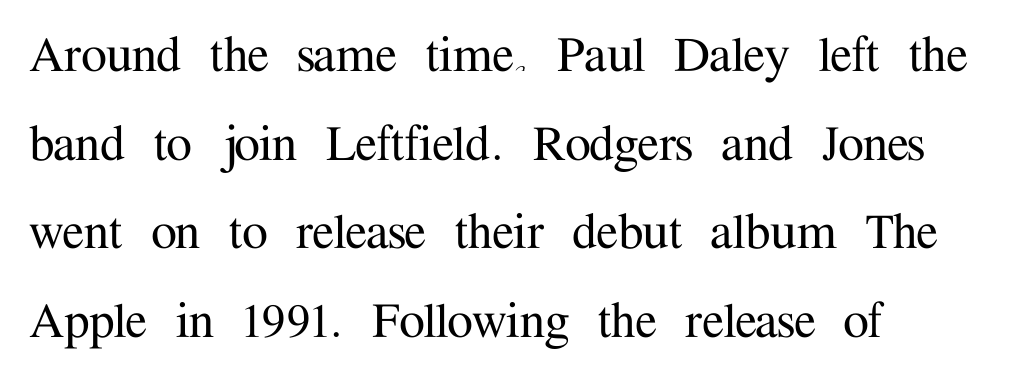
The letters advance in unequal steps, a hallmark of proportional type. You could call the tracking neutral — neither tight nor loose. Regular leading. Is this a sans? No — the strokes have serifs. The strip under each line holds only bare page.
